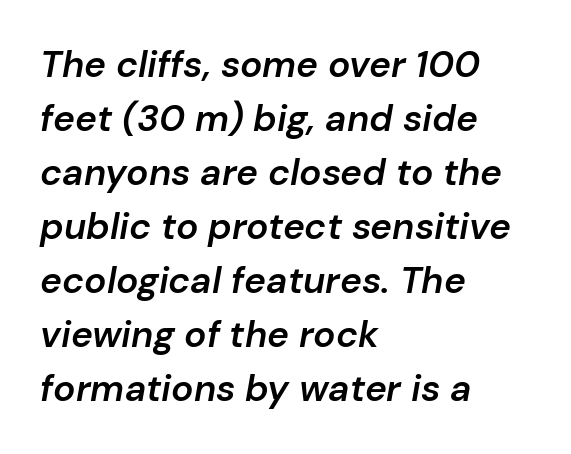
The image shows 37 px semibold type, italic (leaning right); set left-aligned, normal line spacing (1.46x), normal letter spacing, not underlined; low stroke contrast and a medium x-height.
